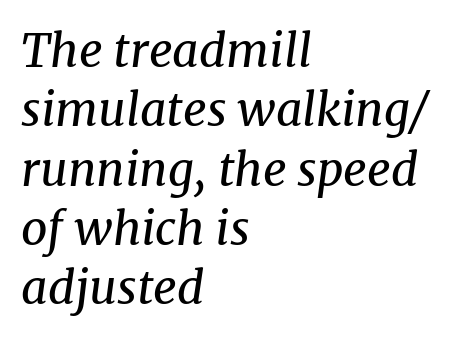
The image shows 46 px regular-weight serif type, italic (leaning right); set left-aligned, normal line spacing (1.29x), normal letter spacing, not underlined; medium stroke contrast and a medium x-height.
